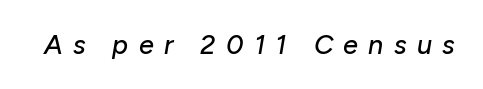
Beneath every word, the page is bare. The letters are slanted; this is an italic face. The rendering inserts visible extra space after every character.
